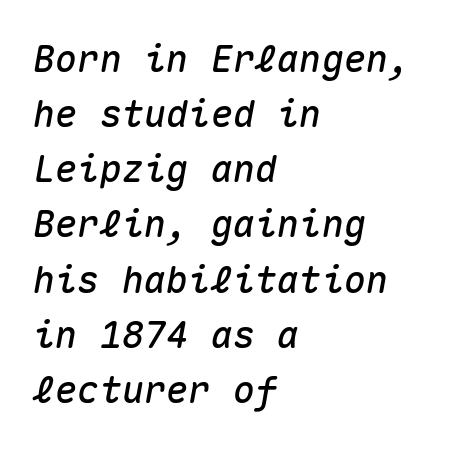
{"italic": "yes", "lean": "right", "slant_degrees": 10, "width": "normal", "stroke_contrast": "medium", "x_height": "medium", "monospaced": "yes", "underline": "no", "align": "left", "line_spacing": "normal", "line_spacing_ratio": 1.49, "letter_spacing": "normal", "letter_spacing_em": 0.0, "glyph_px": 37}
